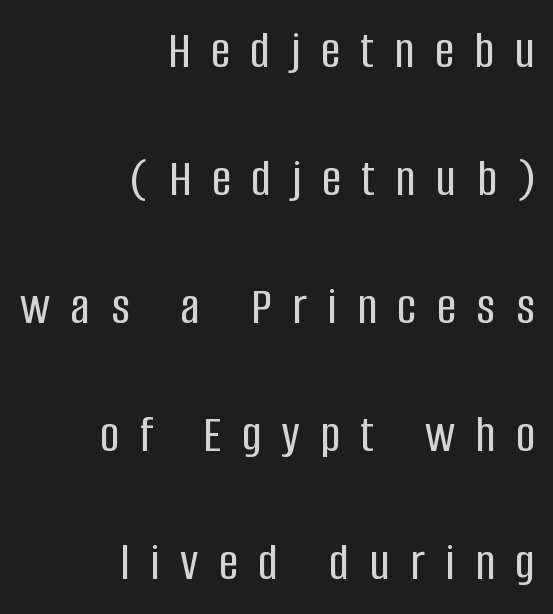
Q: Is the text italic (slanted)? A: No, it is upright.
Q: Is the typeface a serif or a sans-serif typeface? A: Sans-serif.
Q: Is the text underlined? A: No.
Q: How is the paragraph aligned? A: Right-aligned.
Q: Is the spacing between letters normal or unusually wide? A: Unusually wide.
Q: Is the spacing between lines tight, normal or loose? A: Loose.
Q: Width (condensed, normal, or wide)? A: Condensed.
Q: Stroke contrast? A: Low.
Q: x-height? A: Large.
Q: Monospaced? A: No.
